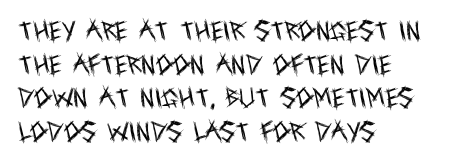
The image shows 22 px text type, upright; set left-aligned, normal line spacing (1.53x), normal letter spacing, not underlined.
